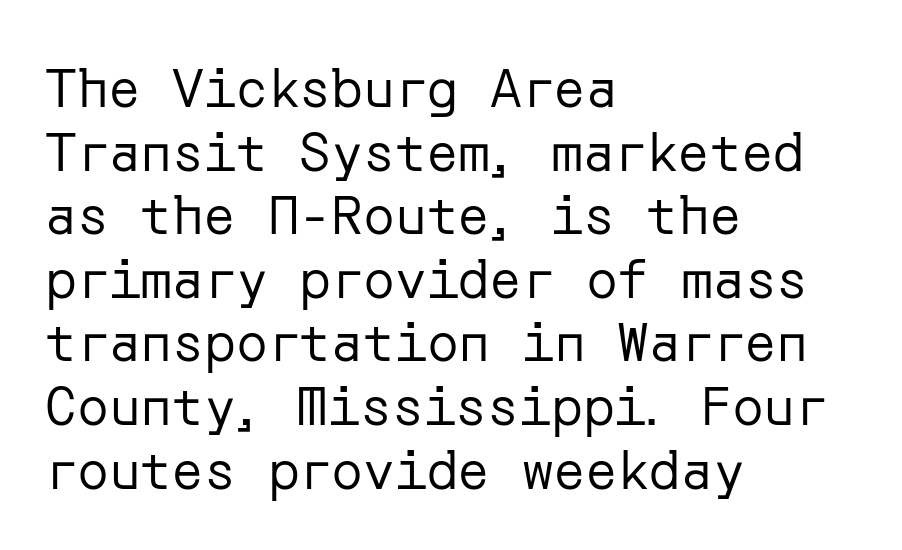
Q: Is the text bold? A: No.
Q: Is the text italic (slanted)? A: No, it is upright.
Q: Is the typeface a serif or a sans-serif typeface? A: Sans-serif.
Q: Is the text underlined? A: No.
Q: How is the paragraph aligned? A: Left-aligned.
Q: Is the spacing between letters normal or unusually wide? A: Normal.
Q: Width (condensed, normal, or wide)? A: Normal.
Q: Stroke contrast? A: Low.
Q: x-height? A: Medium.
